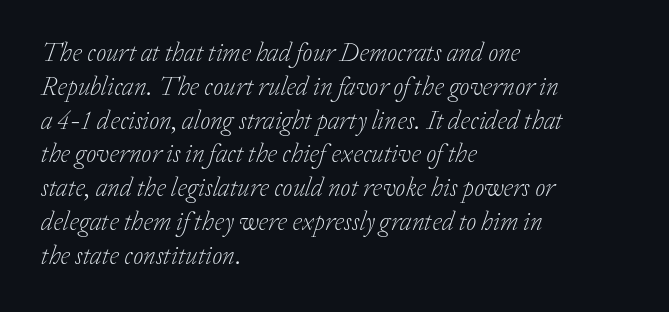
The image shows 26 px text type, italic (leaning right); set left-aligned, normal line spacing (1.3x), normal letter spacing, not underlined.
